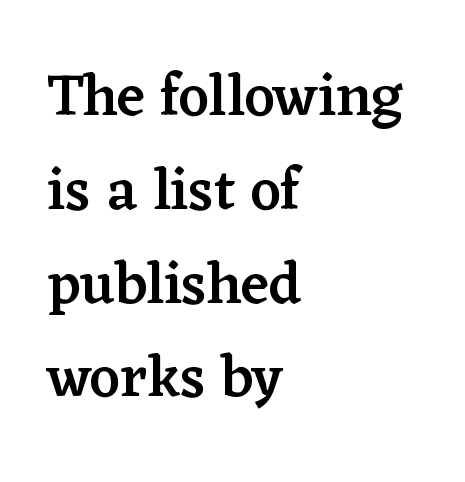
The type sits square on the baseline with zero lean. Note the varied advance widths — an 'i' is clearly narrower than an 'm'. Nobody drew a line under any word here. Typesetter's note: demi weight, one step under bold.
